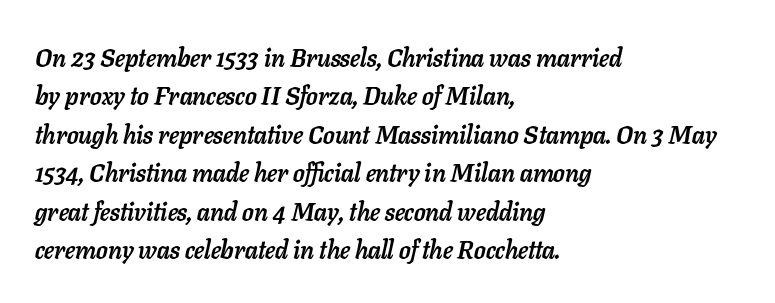
Anything drawn beneath the words? Only blank space. These lines sit exactly where default settings would place them. Visually the block forms a straight wall on the left and a jagged coastline on the right. Caption: bold face, heavy strokes. Does extra space separate the letters? No, they use regular spacing. There's an unmistakable incline to the writing here.
